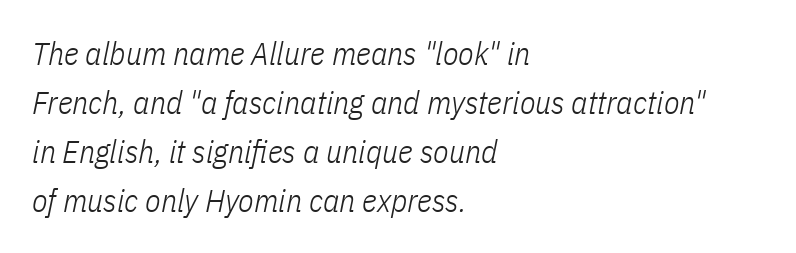
{"italic": "yes", "lean": "right", "slant_degrees": 11, "bold": "no", "weight": "light", "width": "condensed", "stroke_contrast": "low", "x_height": "medium", "monospaced": "no", "underline": "no", "align": "left", "line_spacing": "normal", "line_spacing_ratio": 1.53, "letter_spacing": "normal", "letter_spacing_em": 0.0, "glyph_px": 32}
